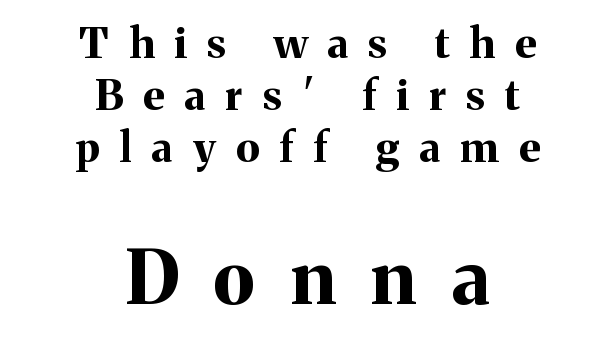
{"serif": "yes", "italic": "no", "bold": "yes", "weight": "bold", "width": "normal", "stroke_contrast": "medium", "x_height": "medium", "monospaced": "no", "underline": "no", "align": "center", "line_spacing_ratio": 1.24, "letter_spacing": "wide", "letter_spacing_em": 0.48, "larger_block": "second", "size_ratio": 1.76, "glyph_px": 74}
